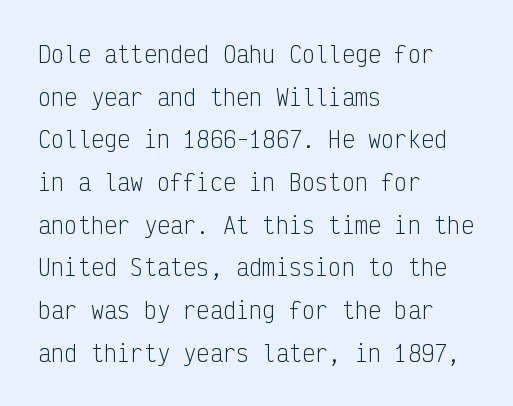
The image shows 22 px text type, upright; set left-aligned, loose line spacing (1.94x), normal letter spacing, not underlined.
